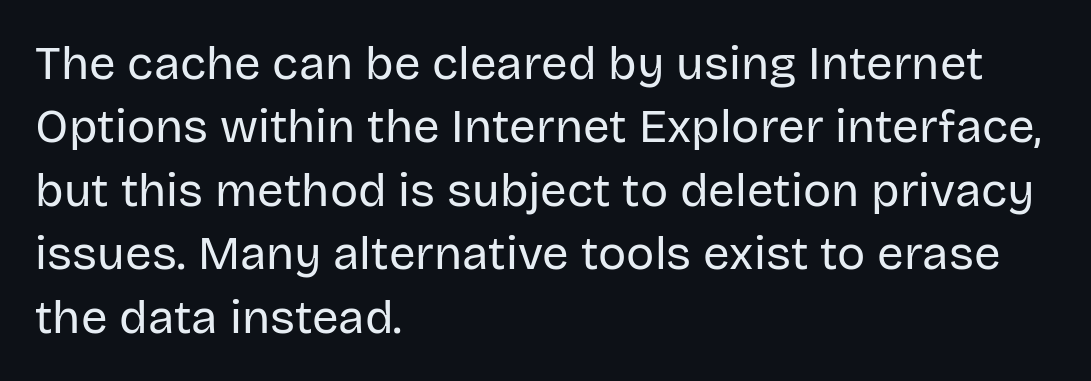
The image shows 47 px regular-weight sans-serif type, upright; set left-aligned, normal line spacing (1.35x), normal letter spacing, not underlined; low stroke contrast and a large x-height.
